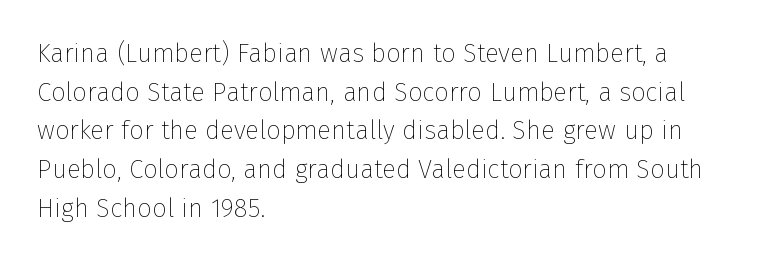
The image shows 26 px text type, upright; set left-aligned, normal line spacing (1.49x), normal letter spacing, not underlined.
